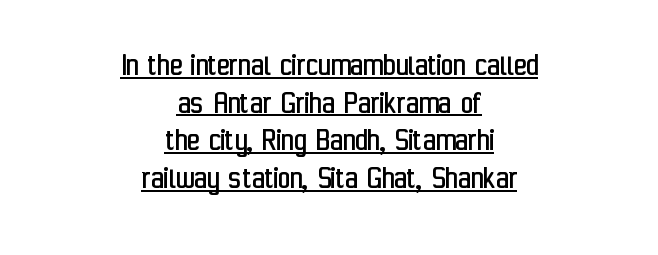
Think of a printed novel: that variable character pitch is what you see here. Layout note: lines centered. Think standard paragraph weight, or any step lighter than that. Emphasis is given by a line drawn under the lettering. Honestly, the letter spacing is just normal — you wouldn't notice it.
